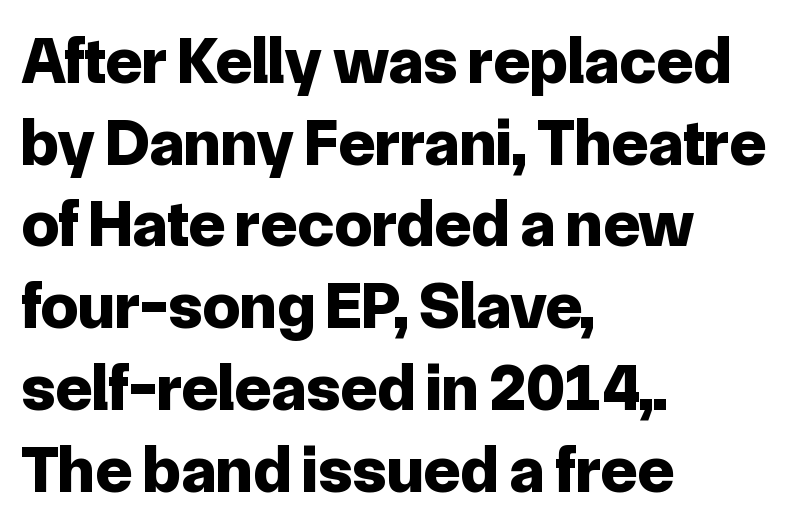
Q: Is the text bold? A: Yes.
Q: Is the text italic (slanted)? A: No, it is upright.
Q: Is the typeface a serif or a sans-serif typeface? A: Sans-serif.
Q: Is the text underlined? A: No.
Q: How is the paragraph aligned? A: Left-aligned.
Q: Is the spacing between letters normal or unusually wide? A: Normal.
Q: Width (condensed, normal, or wide)? A: Normal.
Q: Stroke contrast? A: Low.
Q: x-height? A: Medium.
Q: Monospaced? A: No.
